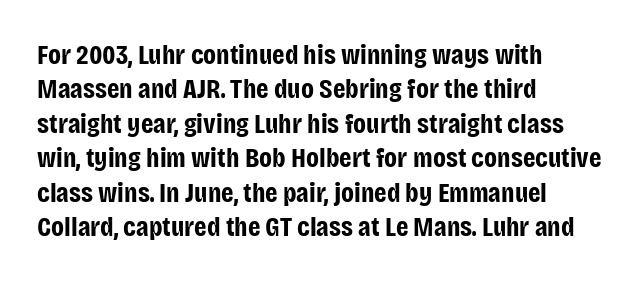
You can tell from the bare stems that sans-serif type was used. Think of a printed novel: that variable character pitch is what you see here. The string is rendered with underlining switched off. Tracking value appears to be zero — textbook default spacing. Does the weight exceed regular? Yes, all the way to bold. The passage is arranged the way most books set body copy — flush left.
